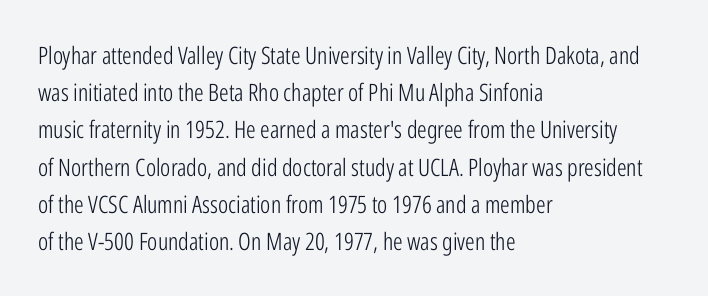
The image shows 24 px text type, upright; set left-aligned, normal line spacing (1.55x), normal letter spacing, not underlined.
